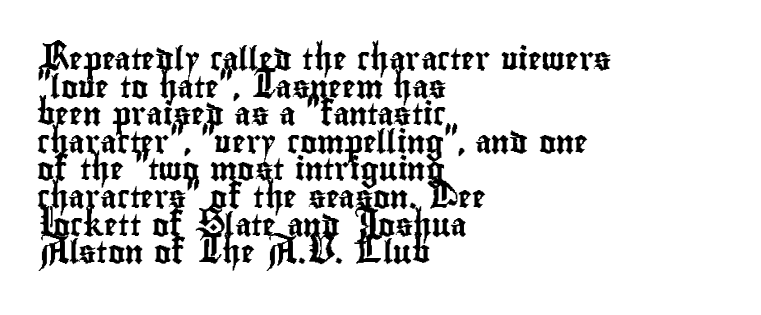
{"italic": "no", "underline": "no", "align": "left", "line_spacing_ratio": 1.2, "letter_spacing": "normal", "letter_spacing_em": 0.0, "glyph_px": 23}
